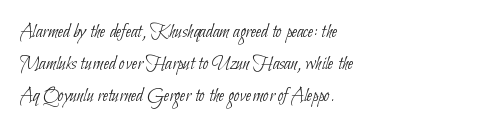
The rows are spaced the way most documents space them. Leftover space on each line is placed entirely after the last word. Check the space under the baseline: it is left empty. These lines keep a tight, regular rhythm from letter to letter. Summary of weight: not heavy and not bold.
